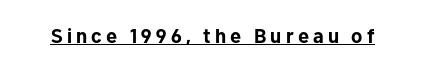
Q: Is the text bold? A: Yes.
Q: Is the text italic (slanted)? A: No, it is upright.
Q: Is the text underlined? A: Yes.
Q: Is the spacing between letters normal or unusually wide? A: Unusually wide.
